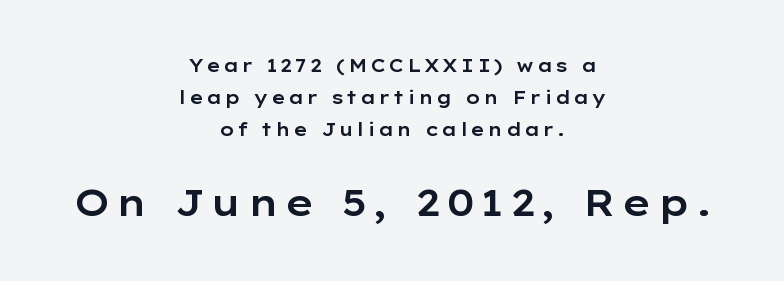
Q: Is the text italic (slanted)? A: No, it is upright.
Q: Is the typeface a serif or a sans-serif typeface? A: Sans-serif.
Q: Is the text underlined? A: No.
Q: How is the paragraph aligned? A: Centered.
Q: Which block of text is set in a larger size, the first (top) or the second (bottom)? A: The second (bottom) one.
Q: Width (condensed, normal, or wide)? A: Wide.
Q: Stroke contrast? A: Low.
Q: x-height? A: Medium.
Q: Monospaced? A: No.
